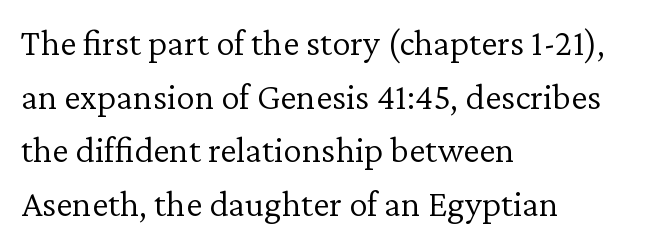
The lettering stays uniformly vertical, giving the passage a roman look. What kind of face is this? One with serifs. Has an underline been added? It has not. Quick note: interline space is typical. Nothing unusual about the tracking: characters are spaced as the font intends.
